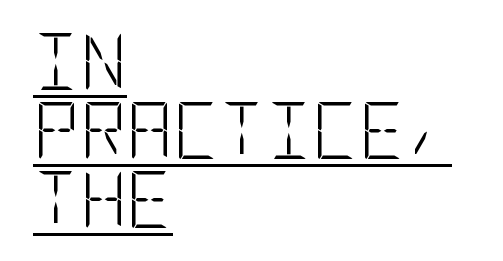
The letters stand upright; this is a roman face. Layout note: lines flush left. The weight would be labelled regular, book, light, or lighter still. Every word sits above its own underline.
